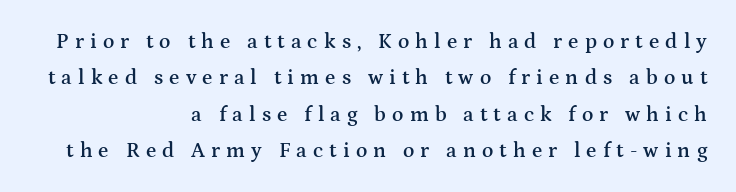
{"italic": "no", "bold": "semi", "underline": "no", "align": "right", "line_spacing_ratio": 1.73, "letter_spacing": "wide", "letter_spacing_em": 0.29, "glyph_px": 21}
